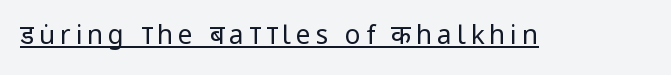
Notice how a bar underscores the lettering throughout. This is not heavy type; no bold has been used. The font's upright variant was chosen for this text.
